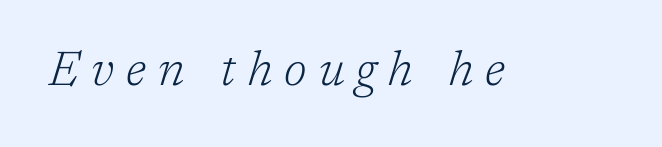
{"serif": "yes", "italic": "yes", "lean": "right", "slant_degrees": 17, "bold": "no", "weight": "light", "width": "normal", "stroke_contrast": "low", "x_height": "medium", "monospaced": "no", "underline": "no", "letter_spacing": "wide", "letter_spacing_em": 0.25, "glyph_px": 48}
